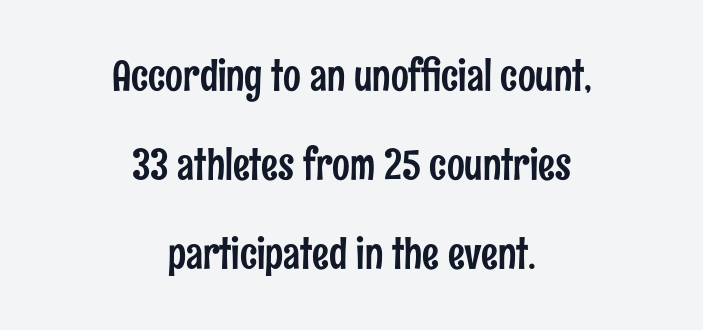
Widely set lines give the paragraph a tall, airy silhouette. The words here are not underlined. Posture: straight, roman, zero tilt. Visually the block forms a symmetrical silhouette, jagged on both flanks. The passage shown is typed in a proportional face where columns would drift. Is this a sans? Yes — the strokes have no serifs.
